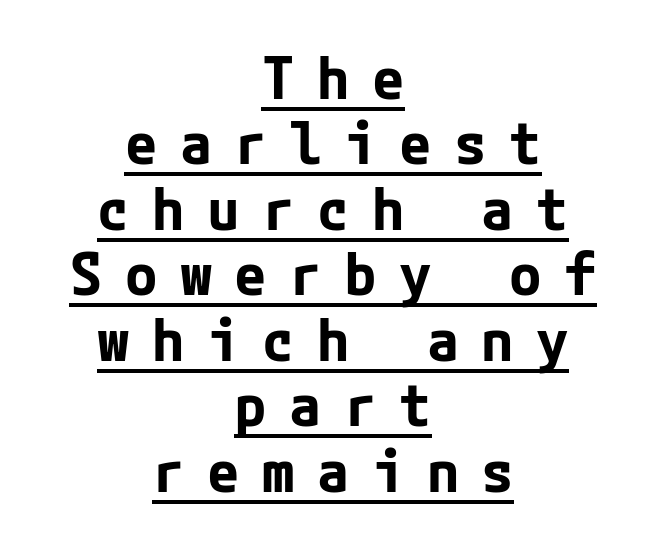
The image shows 59 px bold sans-serif type, upright; set centered, tight line spacing (1.11x), unusually wide letter spacing (+0.38 em), underlined; low stroke contrast and a medium x-height.
